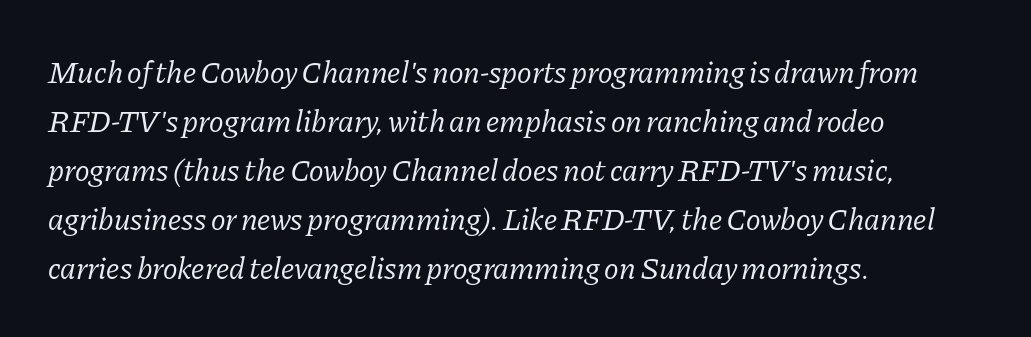
The image shows 31 px regular-weight serif type, italic (leaning right); set left-aligned, normal line spacing (1.58x), normal letter spacing, not underlined; low stroke contrast and a medium x-height.
